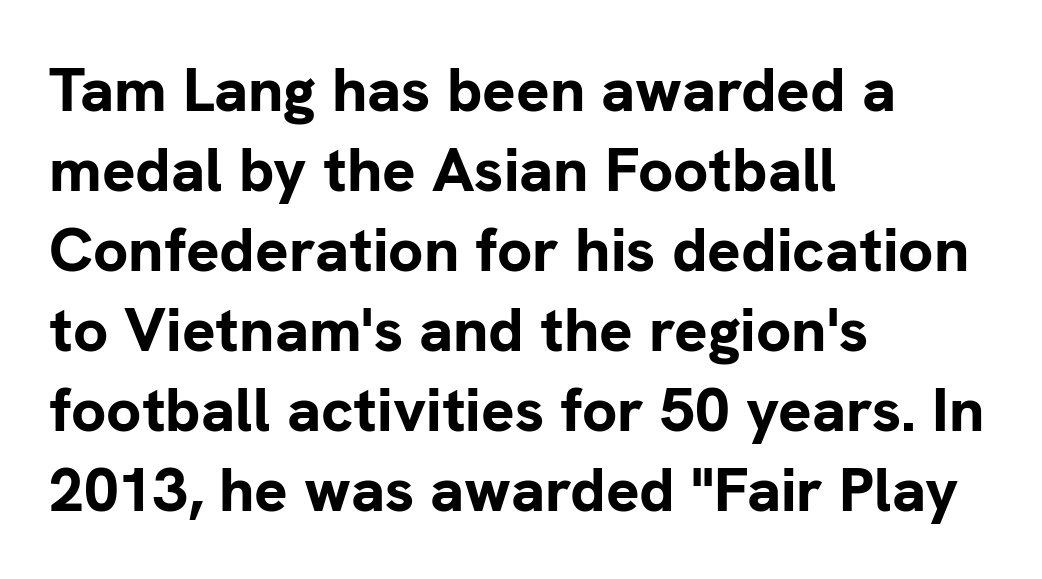
Q: Is the text bold? A: Yes.
Q: Is the text italic (slanted)? A: No, it is upright.
Q: Is the typeface a serif or a sans-serif typeface? A: Sans-serif.
Q: Is the text underlined? A: No.
Q: How is the paragraph aligned? A: Left-aligned.
Q: Is the spacing between letters normal or unusually wide? A: Normal.
Q: Is the spacing between lines tight, normal or loose? A: Normal.
Q: Width (condensed, normal, or wide)? A: Normal.
Q: Stroke contrast? A: Low.
Q: x-height? A: Medium.
Q: Monospaced? A: No.
